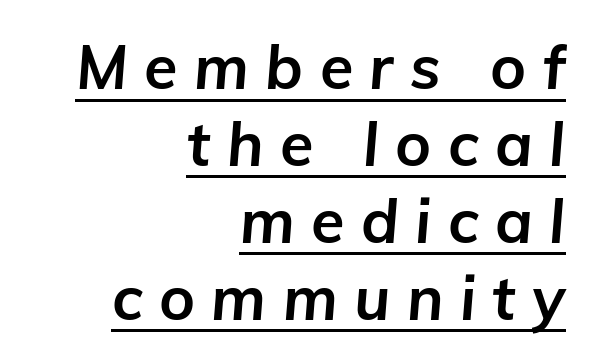
Q: Is the text bold? A: Yes.
Q: Is the text italic (slanted)? A: Yes, it leans right by about 5 degrees.
Q: Is the text underlined? A: Yes.
Q: How is the paragraph aligned? A: Right-aligned.
Q: Is the spacing between letters normal or unusually wide? A: Unusually wide.
Q: Is the spacing between lines tight, normal or loose? A: Normal.
Q: Width (condensed, normal, or wide)? A: Normal.
Q: Stroke contrast? A: Low.
Q: x-height? A: Medium.
Q: Monospaced? A: No.
